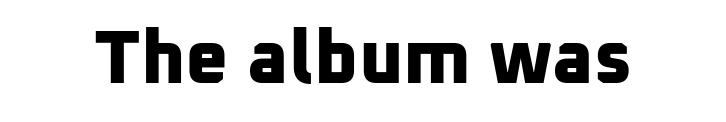
These lines carry a lot of weight — the face is fully bold. This is sans-serif lettering, the kind often seen on screens and signage. Spacing verdict: proportional, widths tailored to each character. Beneath every word, the page is bare. The line texture is even and compact thanks to regular tracking.
